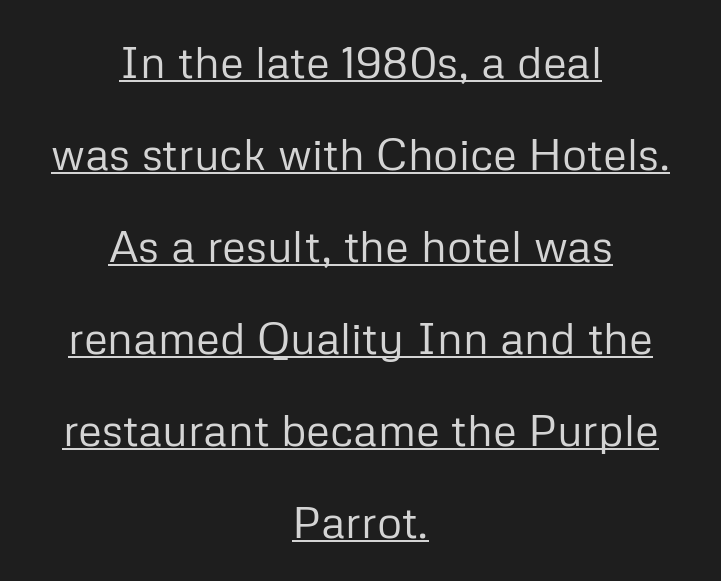
The typesetter has applied underlining to the passage shown. Does the type have serifs? No, each stem ends abruptly. A typesetter would mark this as roman, not italic. Characters follow at the spacing the type designer built in. The font is comparable to plain body text, perhaps lighter. The space between consecutive lines is lavish.
